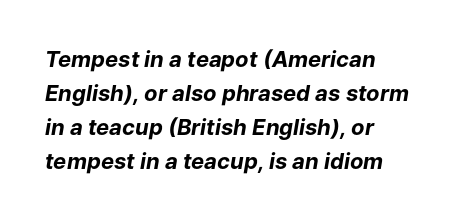
The image shows 22 px bold type, italic (leaning right); set left-aligned, normal line spacing (1.55x), normal letter spacing, not underlined.
